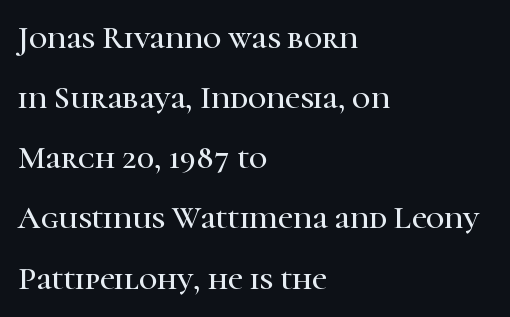
The image shows 32 px serif type, upright; set left-aligned, line spacing 1.88x, normal letter spacing, not underlined; high stroke contrast and a medium x-height.
